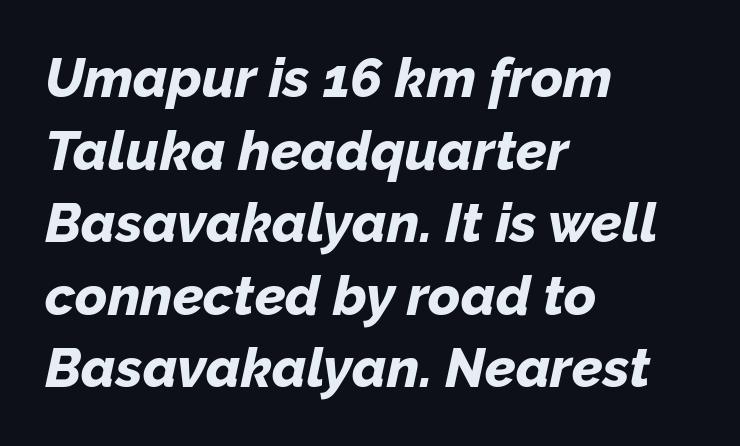
Q: Is the text bold? A: Yes.
Q: Is the text italic (slanted)? A: Yes, it leans right by about 12 degrees.
Q: Is the text underlined? A: No.
Q: How is the paragraph aligned? A: Left-aligned.
Q: Is the spacing between letters normal or unusually wide? A: Normal.
Q: Is the spacing between lines tight, normal or loose? A: Normal.
Q: Width (condensed, normal, or wide)? A: Normal.
Q: Stroke contrast? A: Low.
Q: x-height? A: Medium.
Q: Monospaced? A: No.
